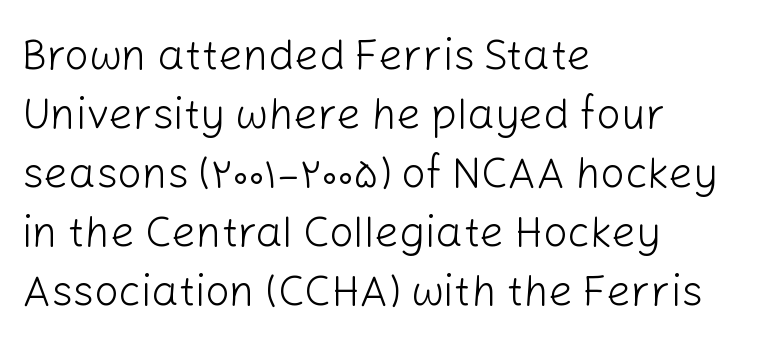
The image shows 43 px light sans-serif type, upright; set left-aligned, normal line spacing (1.37x), normal letter spacing, not underlined; low stroke contrast and a medium x-height.
